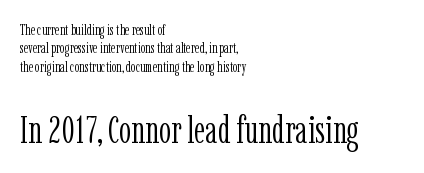
Q: Is the text bold? A: No.
Q: Is the text italic (slanted)? A: No, it is upright.
Q: Is the typeface a serif or a sans-serif typeface? A: Serif.
Q: Is the text underlined? A: No.
Q: How is the paragraph aligned? A: Left-aligned.
Q: Is the spacing between letters normal or unusually wide? A: Normal.
Q: Which block of text is set in a larger size, the first (top) or the second (bottom)? A: The second (bottom) one.
Q: Width (condensed, normal, or wide)? A: Condensed.
Q: Stroke contrast? A: Low.
Q: x-height? A: Medium.
Q: Monospaced? A: No.
